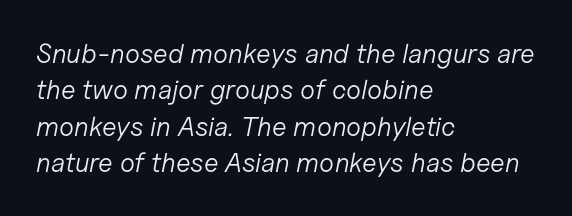
One-word summary of the alignment: left. Ink coverage per letter is moderate at most. Regular leading. Bare-footed words on every line.
